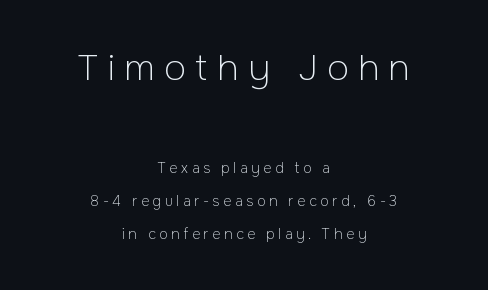
The image shows 36 px light sans-serif type, upright; set centered, loose line spacing (2.37x), unusually wide letter spacing (+0.26 em), not underlined; the first (top) block is 2.57x larger; low stroke contrast and a medium x-height.
